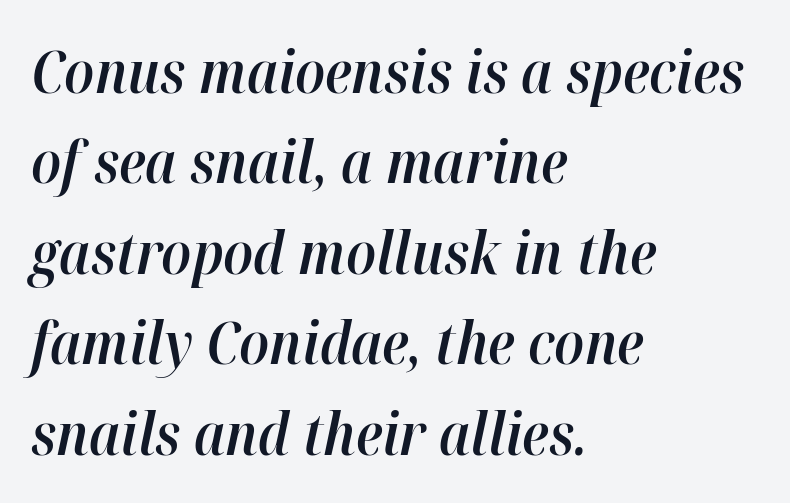
Horizontally, the lines are justified to the leading edge only. Slightly chunky letters — semibold, I'd say, not full bold. Yep, that's italic — everything's leaning. Clear beneath every line of the passage. Vertical spacing — default. There is no visible air inserted between adjacent glyphs.
